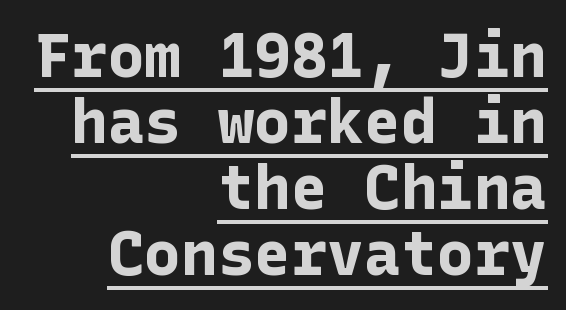
Q: Is the text bold? A: Yes.
Q: Is the text italic (slanted)? A: No, it is upright.
Q: Is the typeface a serif or a sans-serif typeface? A: Sans-serif.
Q: Is the text underlined? A: Yes.
Q: How is the paragraph aligned? A: Right-aligned.
Q: Is the spacing between letters normal or unusually wide? A: Normal.
Q: Is the spacing between lines tight, normal or loose? A: Tight.
Q: Width (condensed, normal, or wide)? A: Normal.
Q: Stroke contrast? A: Low.
Q: x-height? A: Medium.
